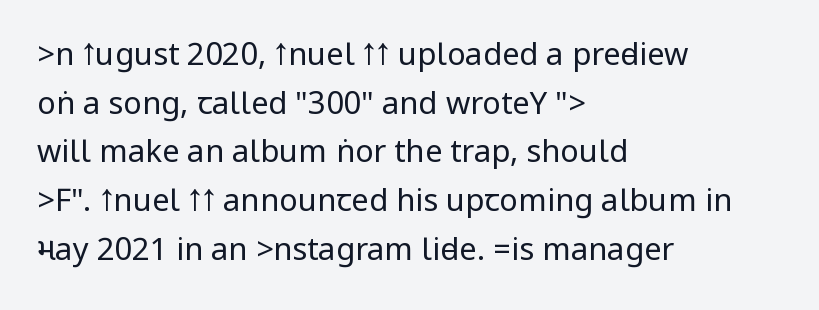
The specimen reads as upright at a glance. Only glyphs here, with clear space below each row. Compared with typical paragraphs, the rows here are spaced about the same. Classification — sans serif. Nobody touched the tracking dial on this one.
